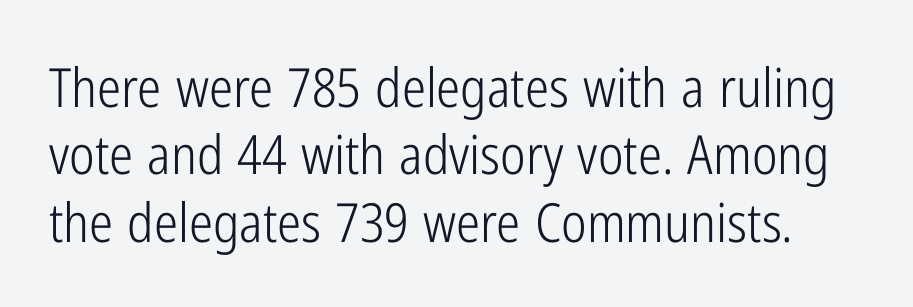
{"serif": "no", "italic": "no", "bold": "no", "weight": "light", "width": "condensed", "stroke_contrast": "low", "x_height": "medium", "monospaced": "no", "underline": "no", "line_spacing": "normal", "line_spacing_ratio": 1.25, "letter_spacing": "normal", "letter_spacing_em": 0.0, "glyph_px": 54}
